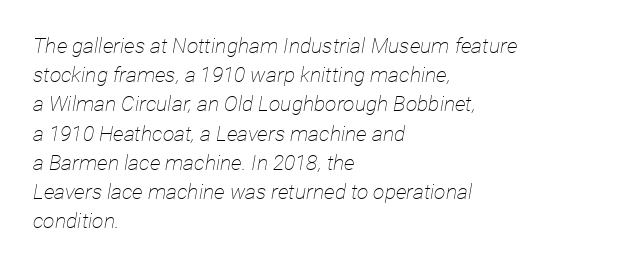
Q: Is the text bold? A: No.
Q: Is the text italic (slanted)? A: Yes, it leans right by about 12 degrees.
Q: Is the text underlined? A: No.
Q: How is the paragraph aligned? A: Left-aligned.
Q: Is the spacing between letters normal or unusually wide? A: Normal.
Q: Is the spacing between lines tight, normal or loose? A: Normal.
